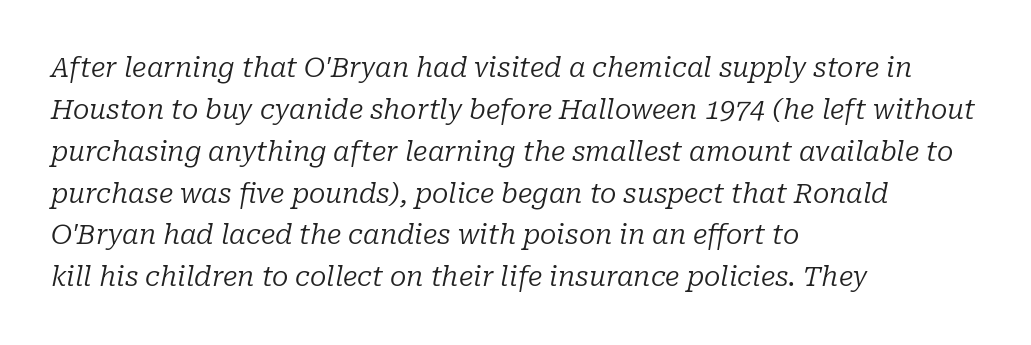
{"italic": "yes", "lean": "right", "slant_degrees": 10, "bold": "no", "underline": "no", "align": "left", "line_spacing": "normal", "line_spacing_ratio": 1.55, "letter_spacing": "normal", "letter_spacing_em": 0.0, "glyph_px": 27}
